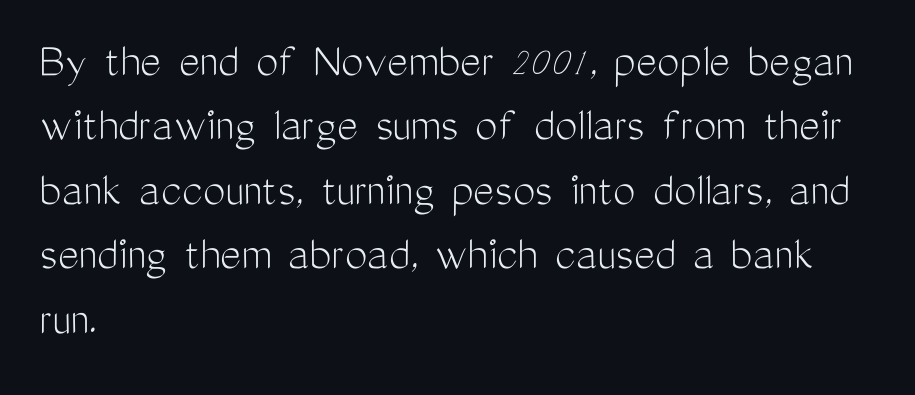
The image shows 50 px light, condensed sans-serif type, upright; set left-aligned, normal line spacing (1.29x), normal letter spacing, not underlined; medium stroke contrast and a medium x-height.
